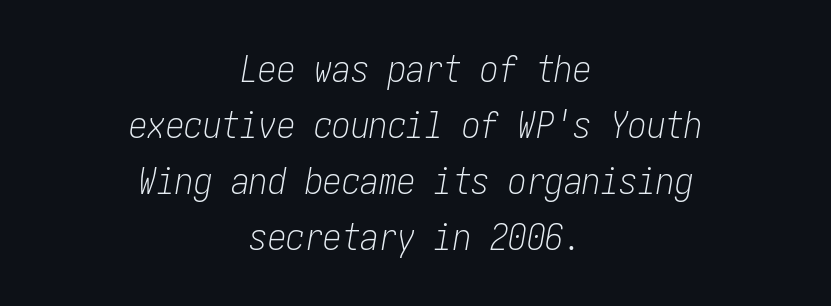
The image shows 37 px light, condensed type, italic (leaning right); set centered, normal line spacing (1.51x), normal letter spacing, not underlined; low stroke contrast and a medium x-height.
